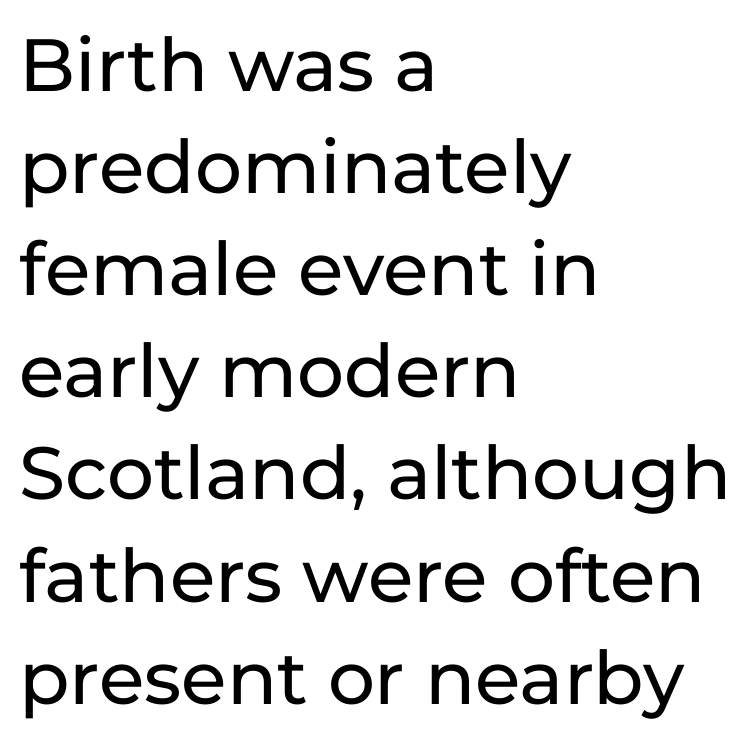
Just letters on the line, the space beneath them empty. Tracking here is standard; glyphs follow each other at the usual distance. To sum up the face: it is a sans, with no serifs. Tall strokes in this sample are plumb rather than angled. Is there much room between lines? A standard amount, neither cramped nor airy.
